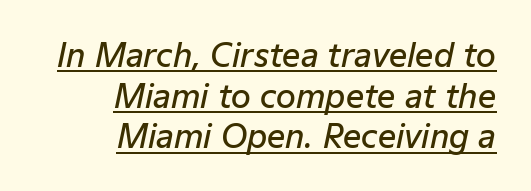
Q: Is the text bold? A: Semi-bold.
Q: Is the text italic (slanted)? A: Yes, it leans right by about 12 degrees.
Q: Is the text underlined? A: Yes.
Q: How is the paragraph aligned? A: Right-aligned.
Q: Is the spacing between letters normal or unusually wide? A: Normal.
Q: Is the spacing between lines tight, normal or loose? A: Normal.
Q: Width (condensed, normal, or wide)? A: Normal.
Q: Stroke contrast? A: Low.
Q: x-height? A: Medium.
Q: Monospaced? A: No.
